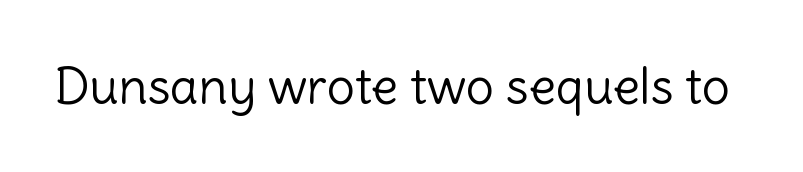
The image shows 50 px light sans-serif type, upright; set normal letter spacing, not underlined; a medium x-height.
